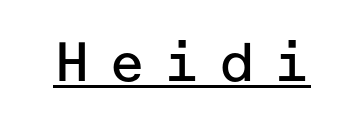
You can see a thin bar hugging the bottom of the glyphs. Is the stroke heavy? The answer is a plain regular-or-lighter. Display-style spreading of the glyphs; the letterfit is very open. The font family rendered here belongs to the sans-serif group. Nope, not italic — everything's standing straight.
